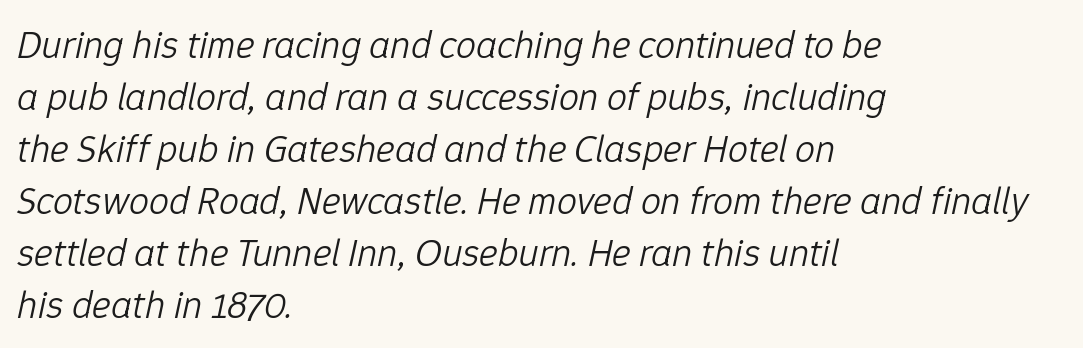
Anything drawn beneath the words? Only blank space. Compared with typical paragraphs, the rows here are spaced about the same. Short note: letters normally spaced. It's the slanting kind of type.
